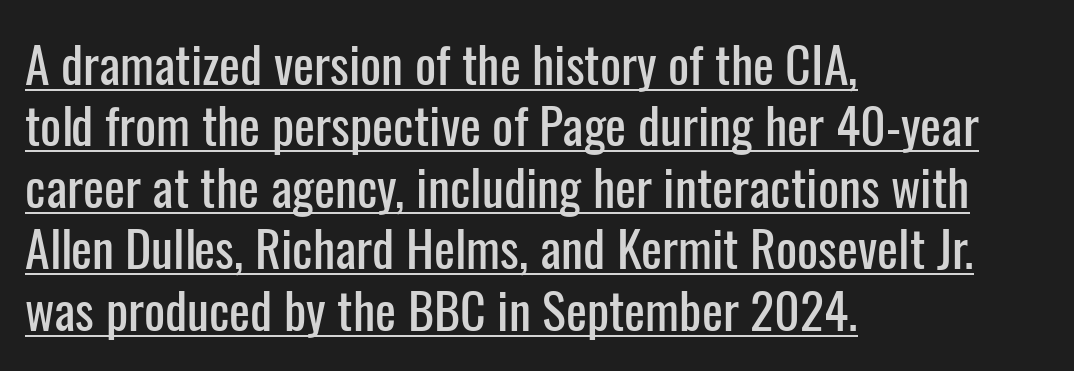
Q: Is the text italic (slanted)? A: No, it is upright.
Q: Is the typeface a serif or a sans-serif typeface? A: Sans-serif.
Q: Is the text underlined? A: Yes.
Q: How is the paragraph aligned? A: Left-aligned.
Q: Is the spacing between letters normal or unusually wide? A: Normal.
Q: Width (condensed, normal, or wide)? A: Condensed.
Q: Stroke contrast? A: Low.
Q: x-height? A: Medium.
Q: Monospaced? A: No.
